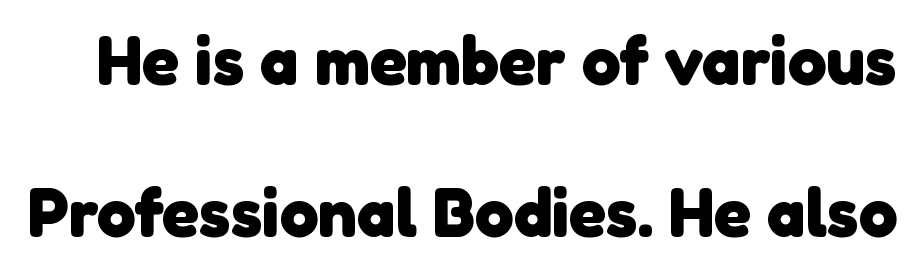
{"serif": "no", "bold": "yes", "weight": "heavy", "width": "normal", "stroke_contrast": "low", "x_height": "medium", "monospaced": "no", "underline": "no", "line_spacing": "loose", "line_spacing_ratio": 2.2, "letter_spacing": "normal", "letter_spacing_em": 0.0, "glyph_px": 69}
